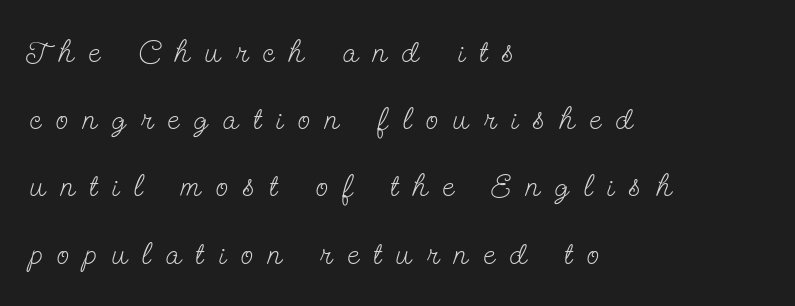
{"serif": "yes", "bold": "no", "weight": "light", "width": "condensed", "stroke_contrast": "low", "x_height": "small", "monospaced": "no", "underline": "no", "align": "left", "line_spacing": "loose", "line_spacing_ratio": 2.1, "letter_spacing": "wide", "letter_spacing_em": 0.48, "glyph_px": 32}
